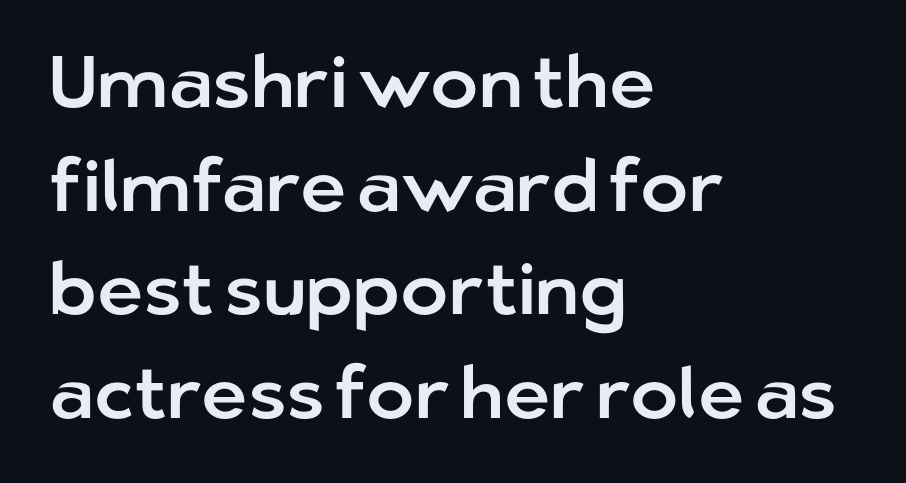
The image shows 72 px sans-serif type, upright; set left-aligned, normal line spacing (1.44x), normal letter spacing, not underlined; low stroke contrast and a medium x-height.
